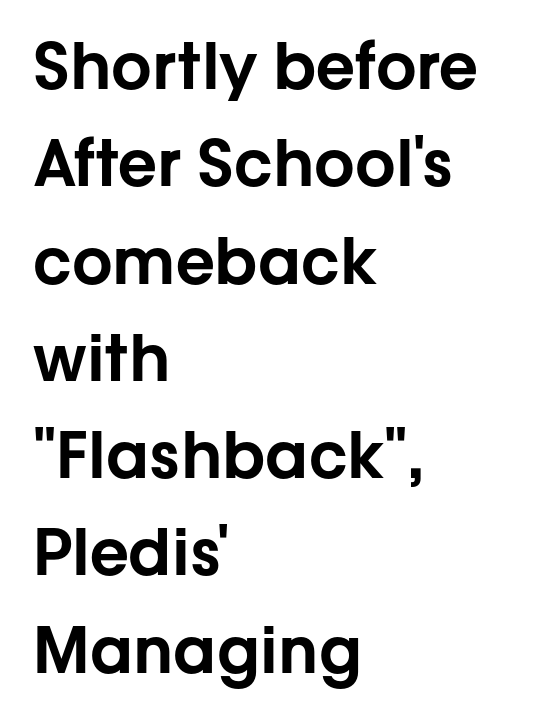
Q: Is the text italic (slanted)? A: No, it is upright.
Q: Is the typeface a serif or a sans-serif typeface? A: Sans-serif.
Q: Is the text underlined? A: No.
Q: How is the paragraph aligned? A: Left-aligned.
Q: Is the spacing between letters normal or unusually wide? A: Normal.
Q: Is the spacing between lines tight, normal or loose? A: Normal.
Q: Width (condensed, normal, or wide)? A: Normal.
Q: Stroke contrast? A: Low.
Q: x-height? A: Medium.
Q: Monospaced? A: No.
